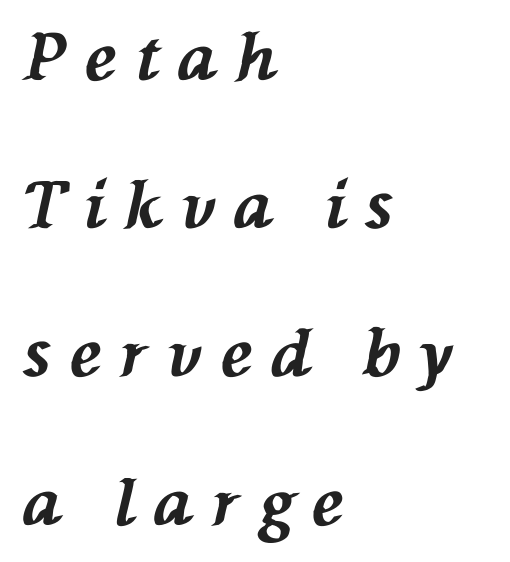
{"italic": "yes", "lean": "left", "slant_degrees": 76, "bold": "yes", "weight": "bold", "width": "normal", "stroke_contrast": "medium", "x_height": "medium", "monospaced": "no", "underline": "no", "align": "left", "line_spacing": "loose", "line_spacing_ratio": 2.28, "letter_spacing": "wide", "letter_spacing_em": 0.3, "glyph_px": 65}
